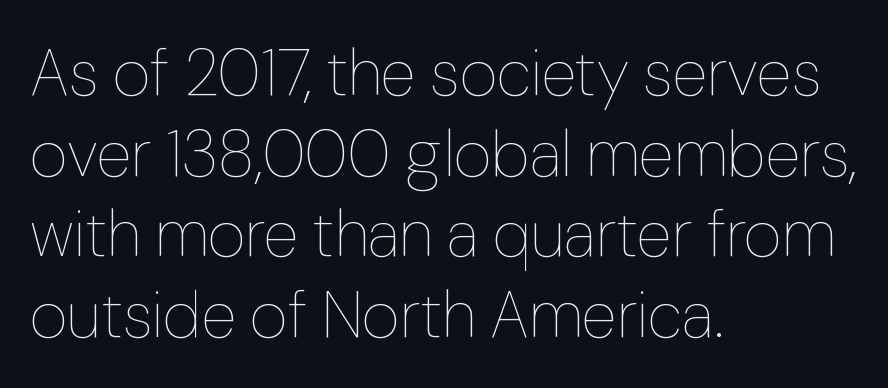
Varying glyph widths throughout — classic text-font behaviour. Every stem runs plumb, perpendicular to the baseline. Every row of glyphs begins at an identical x-position on the left. Just letters on the line, the space beneath them empty.
